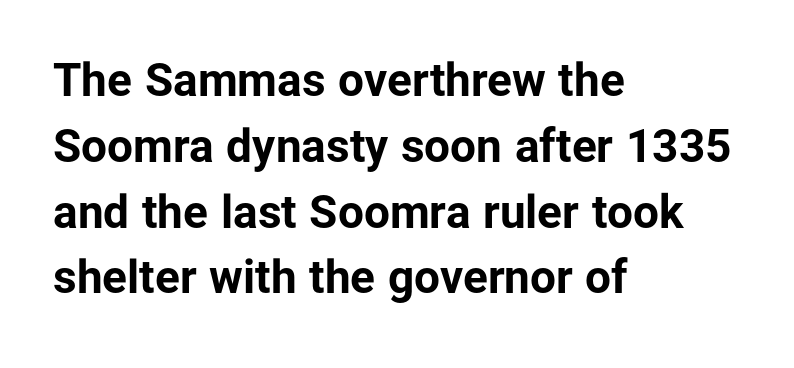
{"serif": "no", "italic": "no", "bold": "yes", "weight": "bold", "width": "normal", "stroke_contrast": "low", "x_height": "medium", "monospaced": "no", "underline": "no", "align": "left", "line_spacing": "normal", "line_spacing_ratio": 1.43, "letter_spacing": "normal", "letter_spacing_em": 0.0, "glyph_px": 46}
